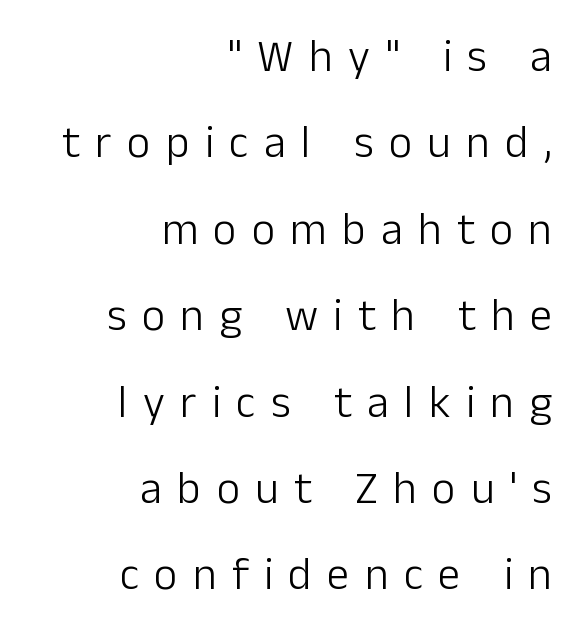
The font is comparable to plain body text, perhaps lighter. The type family on display is of the sans-serif kind. This rendering widens character spacing well past its baseline value. These lines stack with their right ends in a neat column. Descenders are the only things crossing below the line. Is there much room between lines? Yes — plenty of vertical air separates them.
